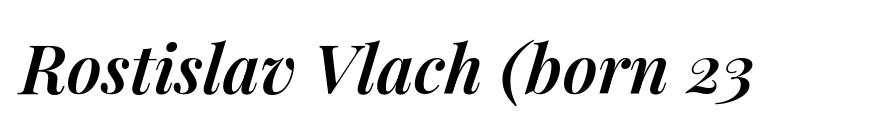
The image shows 68 px semibold type, italic (leaning right); set normal letter spacing, not underlined; medium stroke contrast and a medium x-height.
